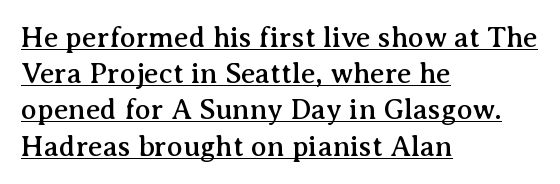
{"serif": "yes", "italic": "no", "width": "normal", "stroke_contrast": "medium", "x_height": "medium", "monospaced": "no", "underline": "yes", "align": "left", "line_spacing": "normal", "line_spacing_ratio": 1.25, "letter_spacing": "normal", "letter_spacing_em": 0.0, "glyph_px": 29}
